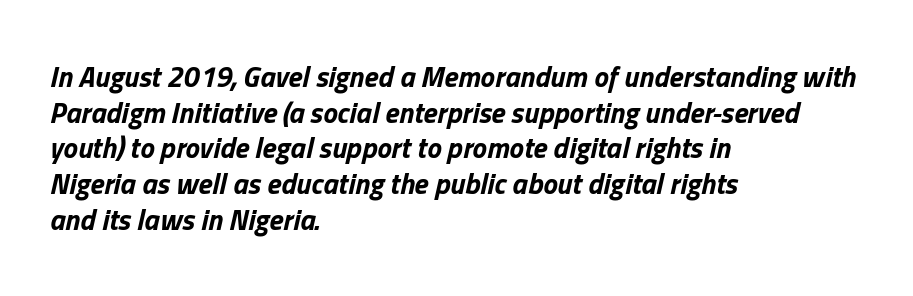
The image shows 29 px bold type, italic (leaning right); set left-aligned, line spacing 1.23x, normal letter spacing, not underlined; low stroke contrast and a medium x-height.
